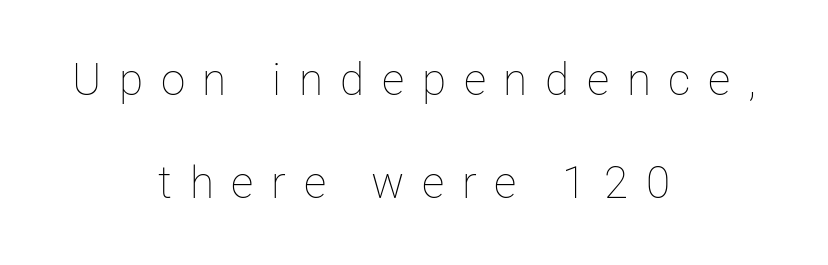
Q: Is the text bold? A: No.
Q: Is the text italic (slanted)? A: No, it is upright.
Q: Is the text underlined? A: No.
Q: How is the paragraph aligned? A: Centered.
Q: Is the spacing between letters normal or unusually wide? A: Unusually wide.
Q: Is the spacing between lines tight, normal or loose? A: Loose.
Q: Width (condensed, normal, or wide)? A: Normal.
Q: Stroke contrast? A: Low.
Q: x-height? A: Medium.
Q: Monospaced? A: No.
